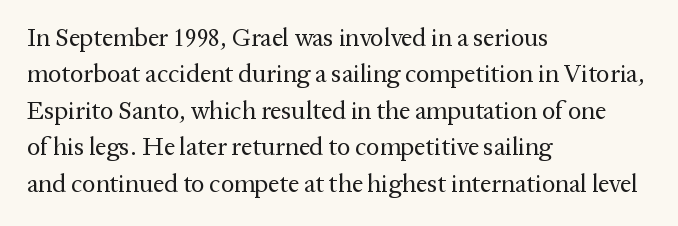
The image shows 25 px text type, upright; set left-aligned, normal line spacing (1.46x), normal letter spacing, not underlined.
